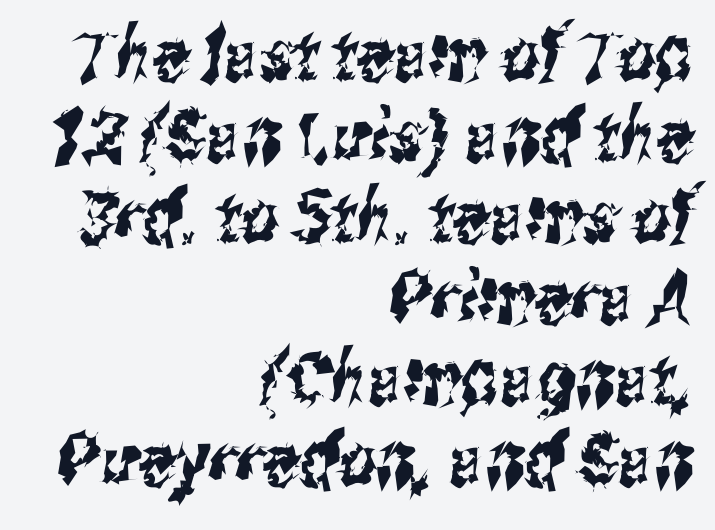
The image shows 73 px condensed sans-serif type; set right-aligned, tight line spacing (1.11x), normal letter spacing, not underlined; medium stroke contrast and a medium x-height.
